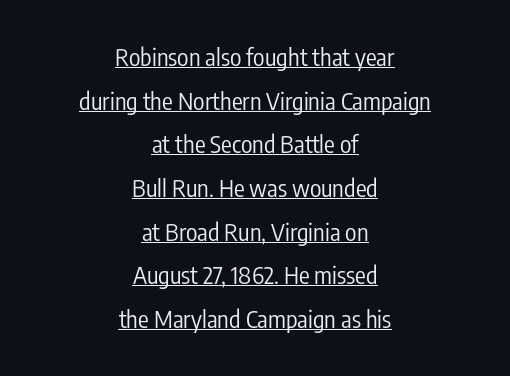
The image shows 24 px text type, upright; set centered, line spacing 1.82x, normal letter spacing, underlined.
